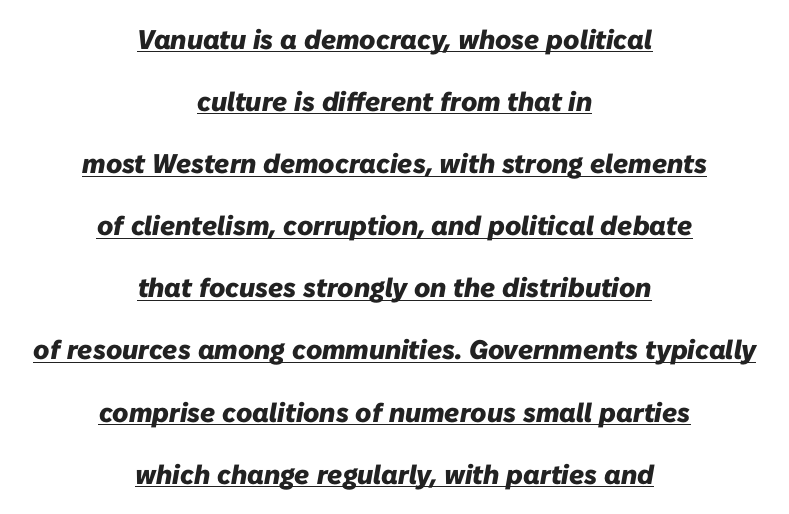
{"italic": "yes", "lean": "right", "slant_degrees": 10, "bold": "yes", "underline": "yes", "align": "center", "line_spacing": "loose", "line_spacing_ratio": 2.3, "letter_spacing": "normal", "letter_spacing_em": 0.0, "glyph_px": 27}
